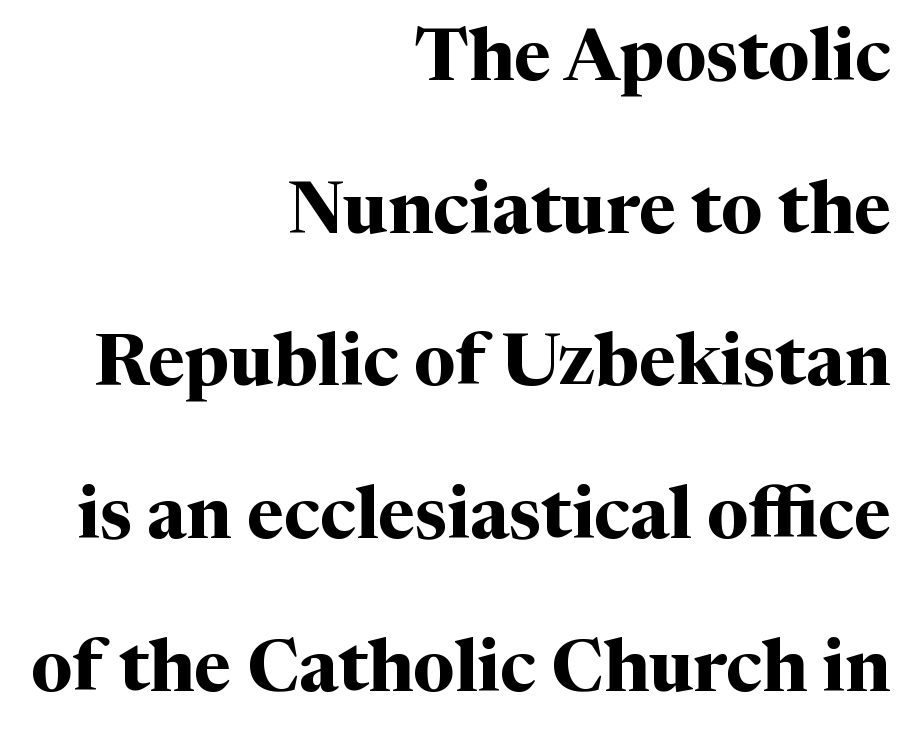
{"serif": "yes", "italic": "no", "bold": "yes", "weight": "bold", "width": "normal", "stroke_contrast": "medium", "x_height": "medium", "monospaced": "no", "underline": "no", "align": "right", "line_spacing": "loose", "line_spacing_ratio": 2.12, "letter_spacing": "normal", "letter_spacing_em": 0.0, "glyph_px": 72}
